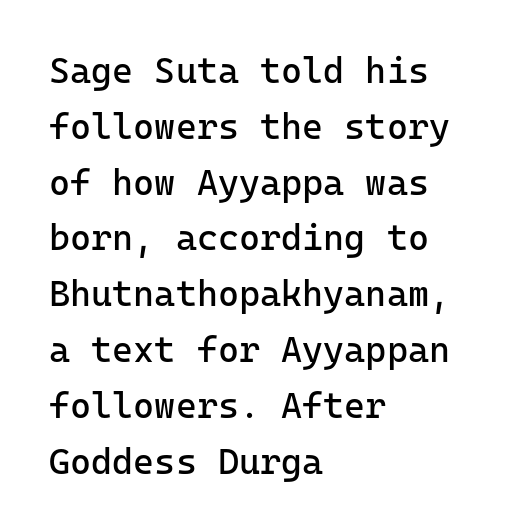
Q: Is the text bold? A: No.
Q: Is the text italic (slanted)? A: No, it is upright.
Q: Is the typeface a serif or a sans-serif typeface? A: Sans-serif.
Q: Is the text underlined? A: No.
Q: How is the paragraph aligned? A: Left-aligned.
Q: Is the spacing between letters normal or unusually wide? A: Normal.
Q: Is the spacing between lines tight, normal or loose? A: Normal.
Q: Width (condensed, normal, or wide)? A: Normal.
Q: Stroke contrast? A: Low.
Q: x-height? A: Medium.
Q: Monospaced? A: Yes.
